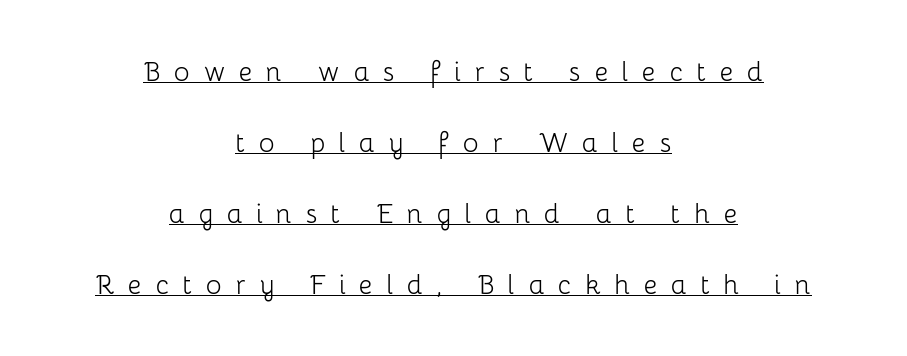
{"serif": "no", "italic": "no", "bold": "no", "weight": "light", "width": "normal", "stroke_contrast": "low", "x_height": "medium", "monospaced": "no", "underline": "yes", "align": "center", "line_spacing": "loose", "line_spacing_ratio": 2.15, "letter_spacing": "wide", "letter_spacing_em": 0.41, "glyph_px": 33}
